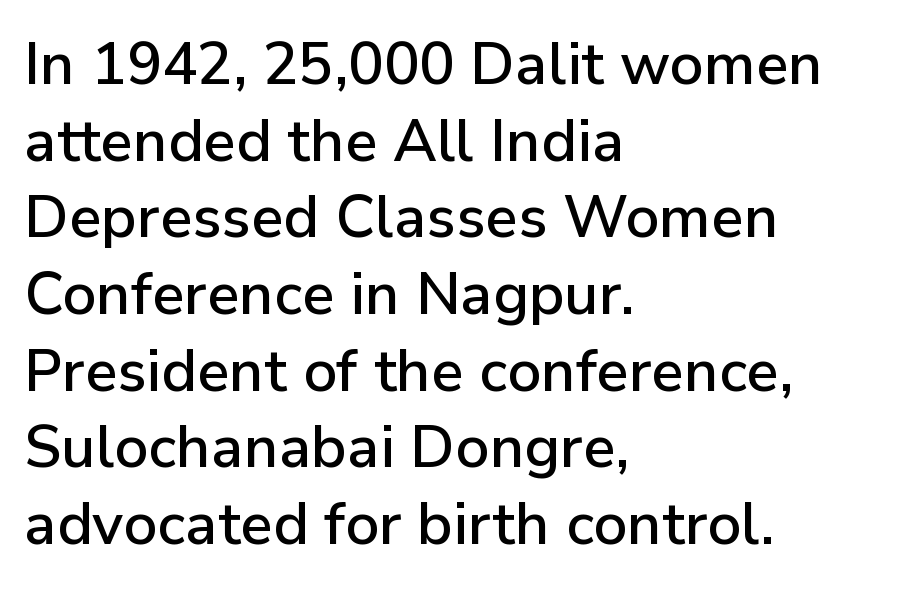
Q: Is the text italic (slanted)? A: No, it is upright.
Q: Is the typeface a serif or a sans-serif typeface? A: Sans-serif.
Q: Is the text underlined? A: No.
Q: How is the paragraph aligned? A: Left-aligned.
Q: Is the spacing between letters normal or unusually wide? A: Normal.
Q: Is the spacing between lines tight, normal or loose? A: Normal.
Q: Width (condensed, normal, or wide)? A: Normal.
Q: Stroke contrast? A: Low.
Q: x-height? A: Medium.
Q: Monospaced? A: No.
